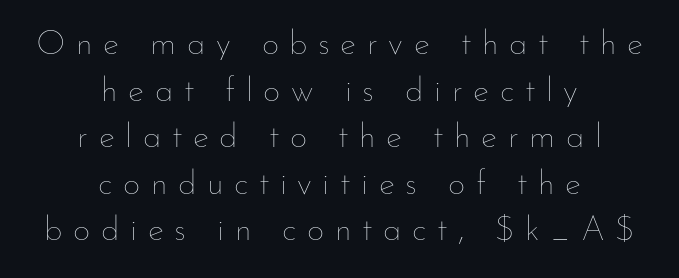
{"italic": "no", "bold": "no", "weight": "thin", "width": "normal", "stroke_contrast": "low", "x_height": "small", "monospaced": "no", "underline": "no", "align": "center", "line_spacing": "normal", "line_spacing_ratio": 1.37, "letter_spacing": "wide", "letter_spacing_em": 0.31, "glyph_px": 34}
